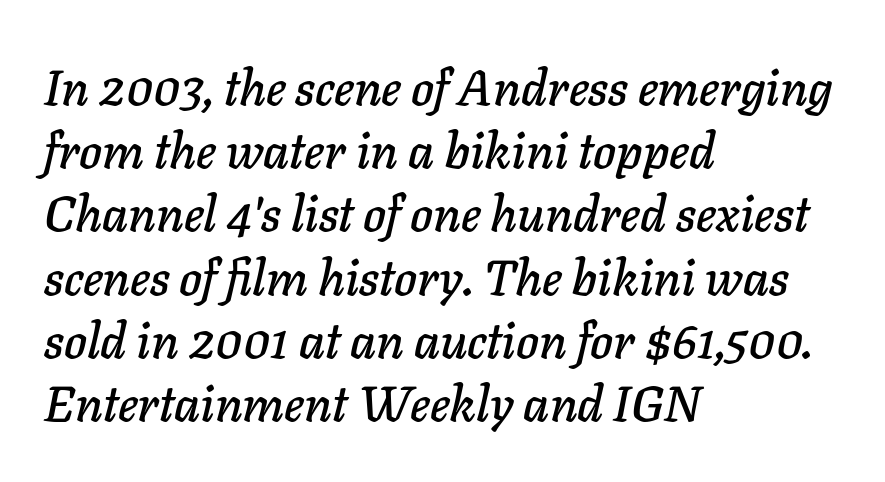
The image shows 49 px text type, italic (leaning right); set left-aligned, normal line spacing (1.29x), normal letter spacing, not underlined; low stroke contrast and a medium x-height.
